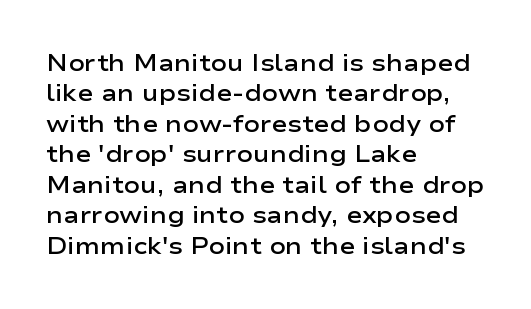
The image shows 24 px text type, upright; set left-aligned, normal line spacing (1.27x), normal letter spacing, not underlined.
